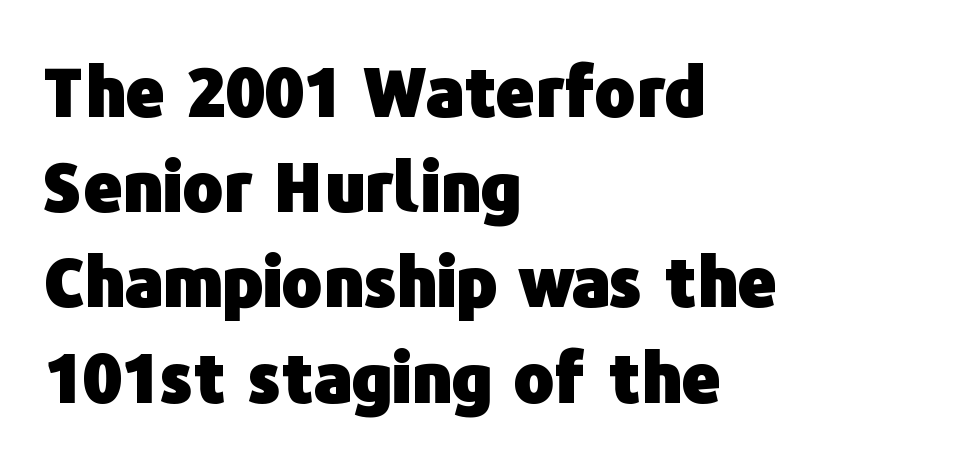
Q: Is the text bold? A: Yes.
Q: Is the text italic (slanted)? A: No, it is upright.
Q: Is the typeface a serif or a sans-serif typeface? A: Sans-serif.
Q: Is the text underlined? A: No.
Q: How is the paragraph aligned? A: Left-aligned.
Q: Is the spacing between letters normal or unusually wide? A: Normal.
Q: Is the spacing between lines tight, normal or loose? A: Normal.
Q: Width (condensed, normal, or wide)? A: Normal.
Q: Stroke contrast? A: Low.
Q: x-height? A: Medium.
Q: Monospaced? A: No.
